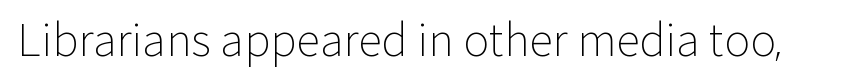
The image shows 44 px light sans-serif type, upright; set normal letter spacing, not underlined; low stroke contrast and a medium x-height.
